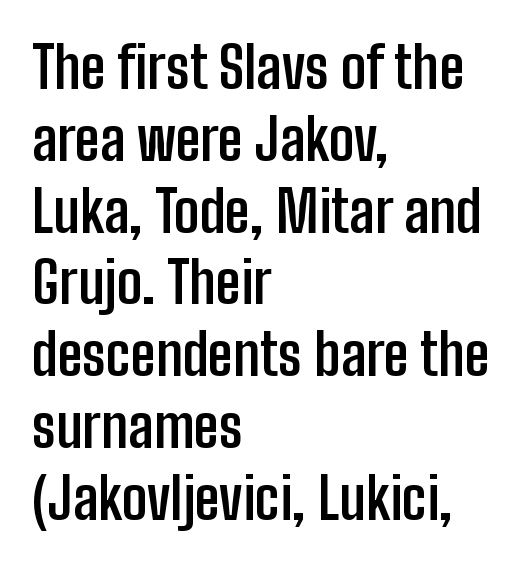
The rag falls on the right side of this text block. This sample uses plain, unmodified letter spacing. Characters remain perfectly vertical along every line. The face used here is a sans, in the tradition of grotesques and geometrics. Think of a printed novel: that variable character pitch is what you see here. These lines carry a lot of weight — the face is fully bold.
